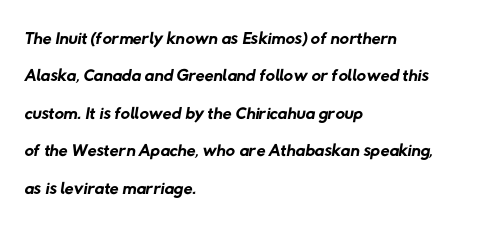
The image shows 26 px text type; set left-aligned, normal line spacing (1.44x), normal letter spacing, not underlined.
